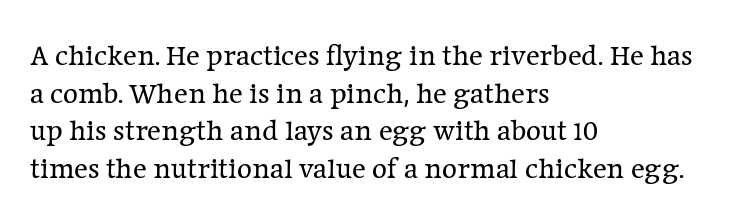
The image shows 29 px regular-weight serif type, upright; set left-aligned, normal line spacing (1.3x), normal letter spacing, not underlined; low stroke contrast and a medium x-height.
